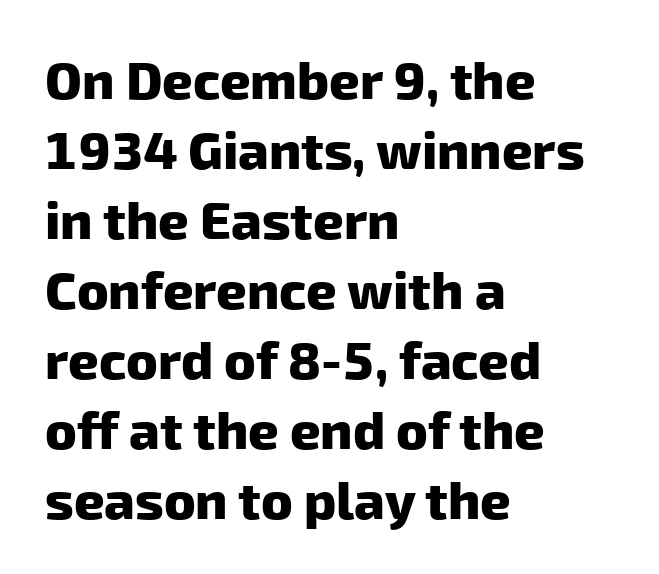
The text was rendered using a sans face with plain stroke endings. You could not count columns in this text — the font is proportionally spaced. Heavy-handed strokes throughout: this text is bold. Honestly, the row spacing looks completely unremarkable. Descender tails drop into unmarked territory. Words appear dense and cohesive because spacing is normal.
